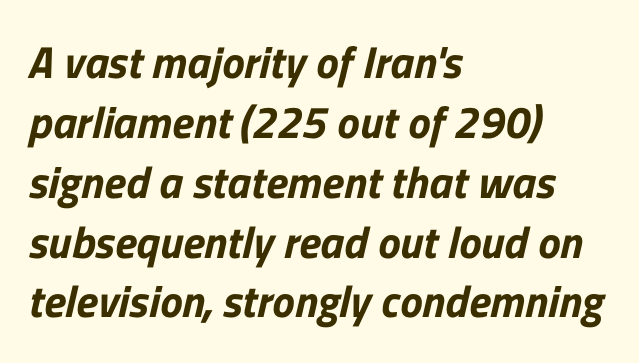
Q: Is the typeface a serif or a sans-serif typeface? A: Sans-serif.
Q: Is the text underlined? A: No.
Q: How is the paragraph aligned? A: Left-aligned.
Q: Is the spacing between letters normal or unusually wide? A: Normal.
Q: Is the spacing between lines tight, normal or loose? A: Normal.
Q: Width (condensed, normal, or wide)? A: Normal.
Q: Stroke contrast? A: Low.
Q: x-height? A: Medium.
Q: Monospaced? A: No.
